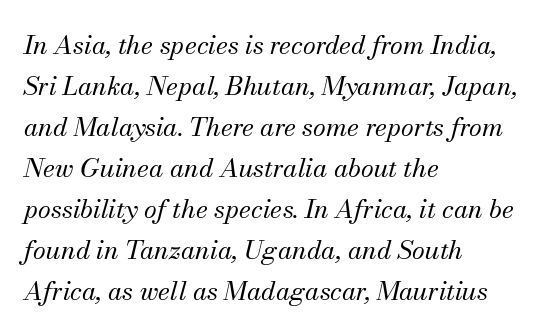
Q: Is the text bold? A: No.
Q: Is the text italic (slanted)? A: Yes, it leans right by about 13 degrees.
Q: Is the text underlined? A: No.
Q: How is the paragraph aligned? A: Left-aligned.
Q: Is the spacing between letters normal or unusually wide? A: Normal.
Q: Is the spacing between lines tight, normal or loose? A: Normal.
